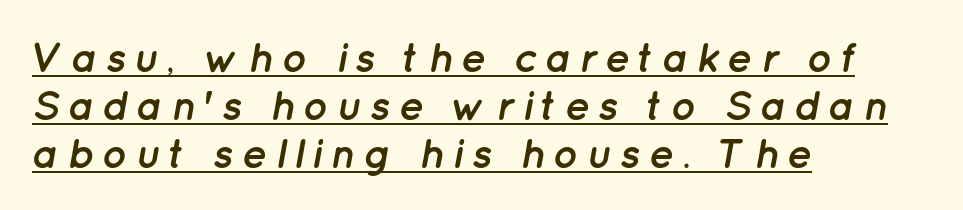
The whole block is typeset with a tilt. Typeset ragged right — the left edge is the straight one. Typesetter's note: full bold, strokes at maximum text heaviness. Cramped leading.
